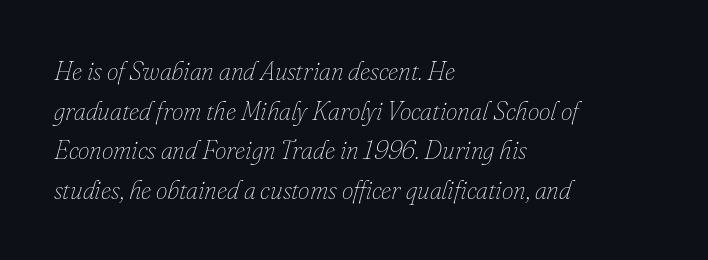
Q: Is the text bold? A: No.
Q: Is the text italic (slanted)? A: Yes, it leans right by about 16 degrees.
Q: Is the text underlined? A: No.
Q: How is the paragraph aligned? A: Left-aligned.
Q: Is the spacing between letters normal or unusually wide? A: Normal.
Q: Is the spacing between lines tight, normal or loose? A: Normal.
